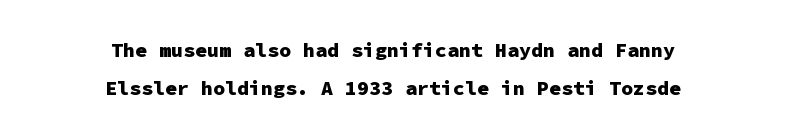
The image shows 20 px bold type, upright; set centered, loose line spacing (1.91x), normal letter spacing, not underlined.
